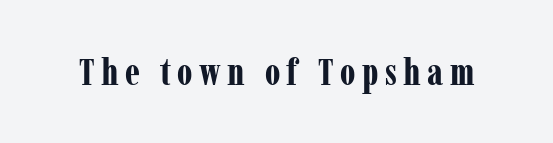
The image shows 38 px bold, condensed serif type, upright; set not underlined; low stroke contrast and a medium x-height.
